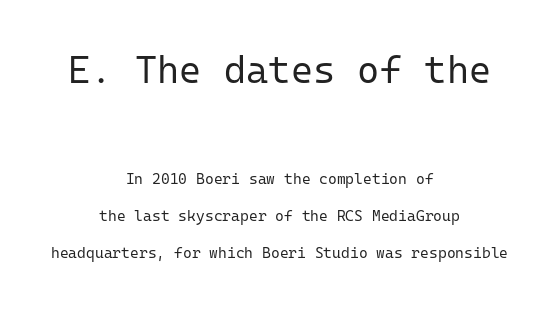
{"serif": "no", "italic": "no", "bold": "no", "weight": "regular", "width": "normal", "stroke_contrast": "low", "x_height": "medium", "monospaced": "yes", "underline": "no", "align": "center", "line_spacing": "loose", "line_spacing_ratio": 2.45, "letter_spacing": "normal", "letter_spacing_em": 0.0, "larger_block": "first", "size_ratio": 2.53, "glyph_px": 38}
